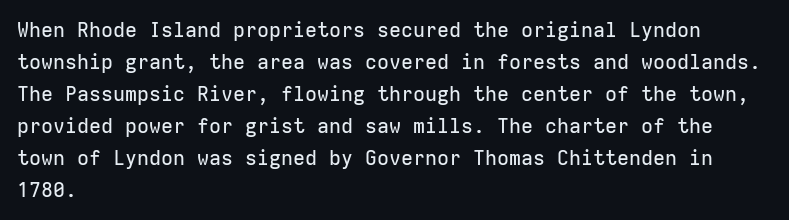
The image shows 20 px text type, upright; set left-aligned, normal line spacing (1.6x), normal letter spacing, not underlined.
